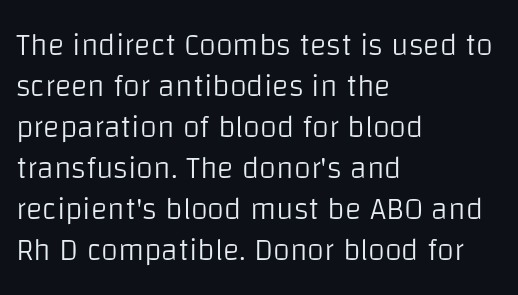
Q: Is the text bold? A: No.
Q: Is the text italic (slanted)? A: No, it is upright.
Q: Is the typeface a serif or a sans-serif typeface? A: Sans-serif.
Q: Is the text underlined? A: No.
Q: How is the paragraph aligned? A: Left-aligned.
Q: Is the spacing between letters normal or unusually wide? A: Normal.
Q: Is the spacing between lines tight, normal or loose? A: Normal.
Q: Width (condensed, normal, or wide)? A: Normal.
Q: Stroke contrast? A: Low.
Q: x-height? A: Large.
Q: Monospaced? A: No.
